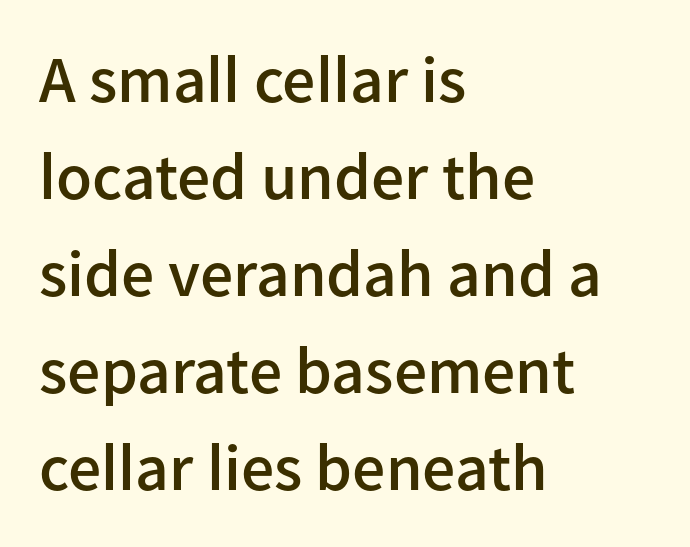
{"serif": "no", "italic": "no", "bold": "semi", "weight": "semibold", "width": "normal", "stroke_contrast": "low", "x_height": "medium", "monospaced": "no", "underline": "no", "align": "left", "line_spacing": "normal", "line_spacing_ratio": 1.47, "letter_spacing": "normal", "letter_spacing_em": 0.0, "glyph_px": 66}
